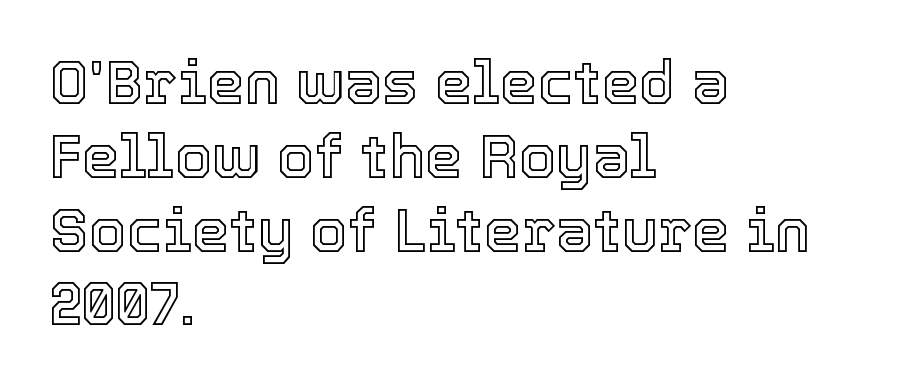
Q: Is the text italic (slanted)? A: No, it is upright.
Q: Is the text underlined? A: No.
Q: How is the paragraph aligned? A: Left-aligned.
Q: Is the spacing between letters normal or unusually wide? A: Normal.
Q: Width (condensed, normal, or wide)? A: Normal.
Q: x-height? A: Medium.
Q: Monospaced? A: No.
